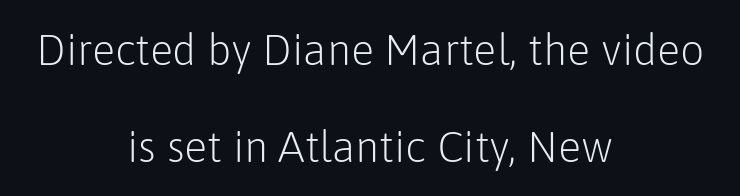
{"serif": "no", "italic": "no", "bold": "no", "weight": "light", "width": "normal", "stroke_contrast": "low", "x_height": "medium", "monospaced": "no", "underline": "no", "align": "center", "line_spacing": "loose", "line_spacing_ratio": 2.25, "letter_spacing": "normal", "letter_spacing_em": 0.0, "glyph_px": 43}
